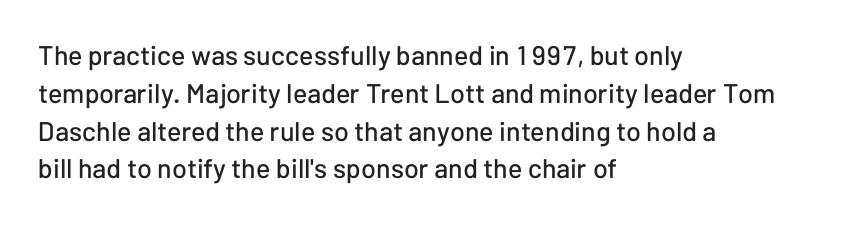
Q: Is the text italic (slanted)? A: No, it is upright.
Q: Is the text underlined? A: No.
Q: How is the paragraph aligned? A: Left-aligned.
Q: Is the spacing between letters normal or unusually wide? A: Normal.
Q: Is the spacing between lines tight, normal or loose? A: Normal.
